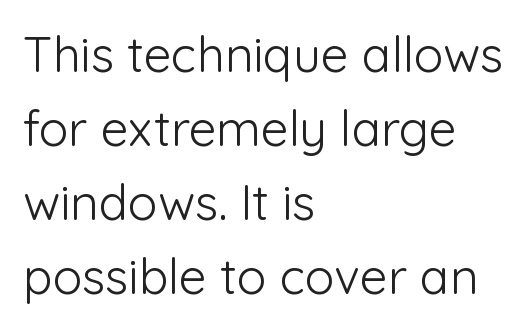
The specimen omits any rule beneath the text block's lines. Stems here are at most as thick as an everyday book face. Which margin do the lines hug? The left one — the right edge is uneven. This sample uses plain, unmodified letter spacing. Rendered with straight, roman letterforms.
